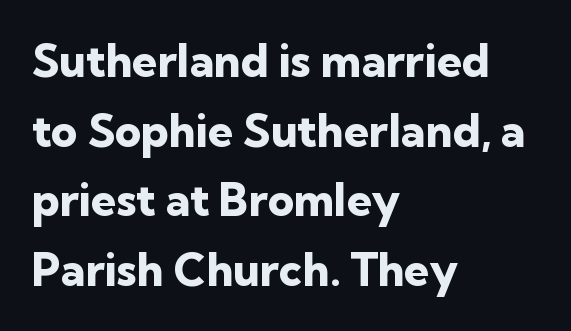
Grotesque or geometric, the face here clearly has no serifs. What stands out about the letter spacing? Nothing — it is the standard amount. The vertical gap from one line to the next is medium. The passage is arranged the way most books set body copy — flush left. The space beneath each line is pristine and unruled.
